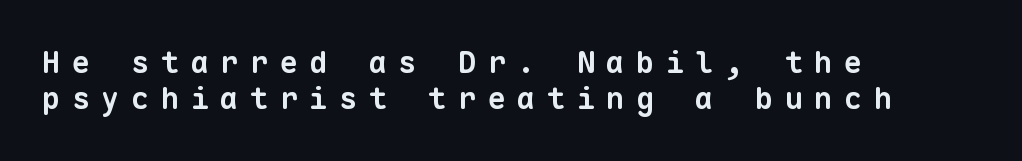
Grotesque or geometric, the face here clearly has no serifs. A bare baseline throughout the passage. A typesetter would call this heavily tracked-out type. Do the characters align in a grid? Yes, the font is monospaced. Strokes here are thick enough to call this a true bold. If you drew a ruler down the left edge, every line would touch it.
